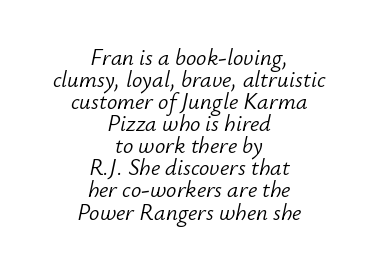
{"italic": "yes", "lean": "right", "slant_degrees": 12, "bold": "no", "underline": "no", "align": "center", "line_spacing": "tight", "line_spacing_ratio": 0.96, "letter_spacing": "normal", "letter_spacing_em": 0.0, "glyph_px": 23}
